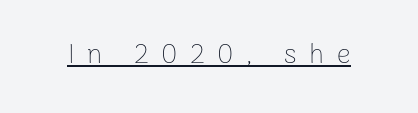
The image shows 27 px text type, upright; set unusually wide letter spacing (+0.47 em), underlined.
